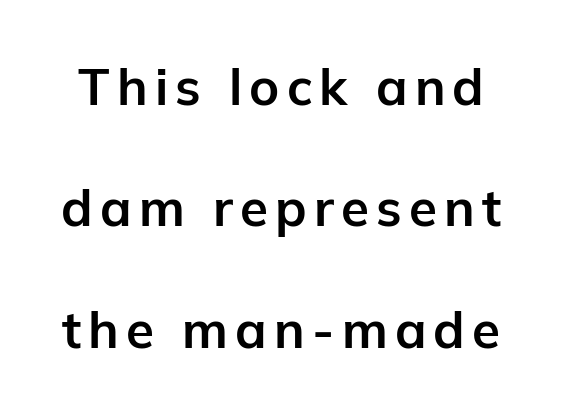
{"serif": "no", "italic": "no", "bold": "yes", "weight": "bold", "width": "normal", "stroke_contrast": "low", "x_height": "medium", "monospaced": "no", "underline": "no", "line_spacing": "loose", "line_spacing_ratio": 2.38, "glyph_px": 51}
